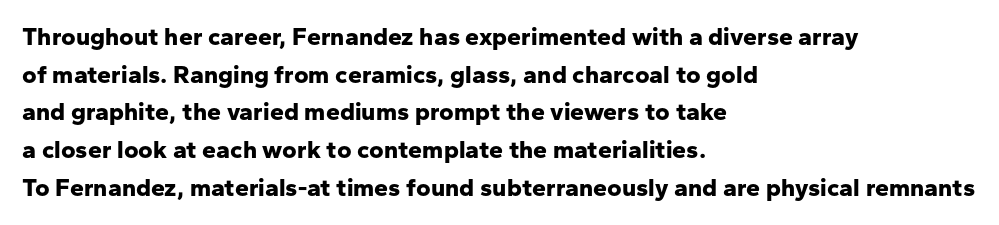
The image shows 25 px bold type, upright; set left-aligned, normal line spacing (1.51x), normal letter spacing, not underlined.
